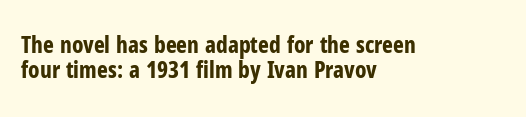
This rendering uses left alignment, leaving the right contour irregular. Compared with typical body copy, the letter spacing here is the same. Clear beneath every line of the passage. Do the letters lean? They stand straight.
